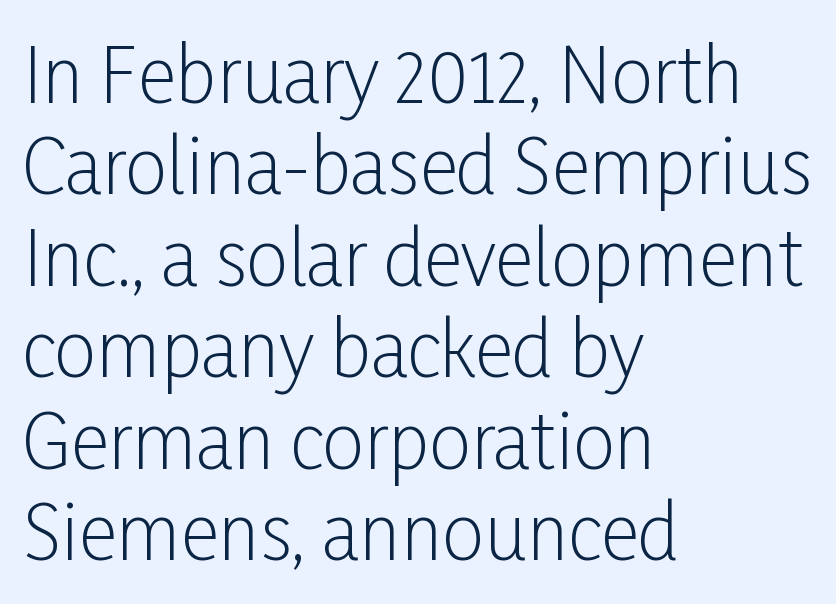
The image shows 75 px light, condensed sans-serif type, upright; set left-aligned, line spacing 1.22x, normal letter spacing, not underlined; low stroke contrast and a medium x-height.
